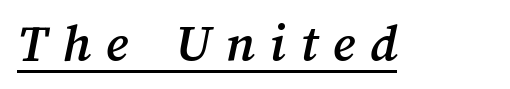
A typesetter would call this heavily tracked-out type. The letters advance in unequal steps, a hallmark of proportional type. Notice how a bar underscores the lettering throughout.
